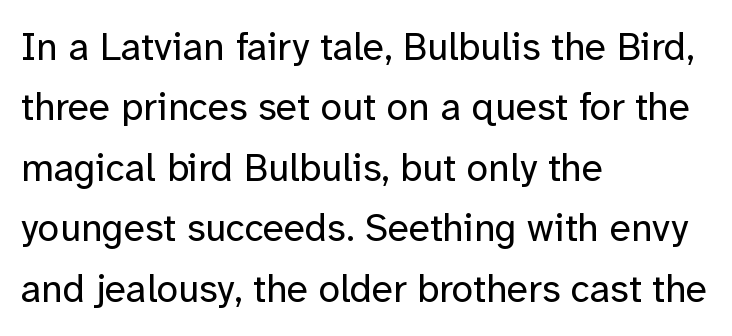
The image shows 39 px regular-weight sans-serif type, upright; set left-aligned, normal line spacing (1.55x), normal letter spacing, not underlined; low stroke contrast and a medium x-height.
